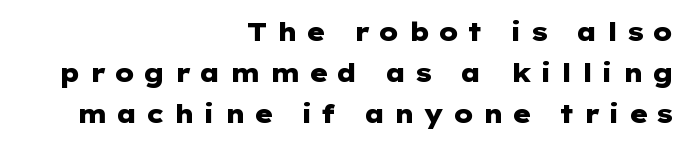
Glyph-to-glyph distance is far greater than everyday printed text. Line spacing here is normal. Descenders are the only things crossing below the line. Casual observation: everything's shoved over to the right. Upright lettering throughout. I'd describe the lettering as bold — thick and assertive.
